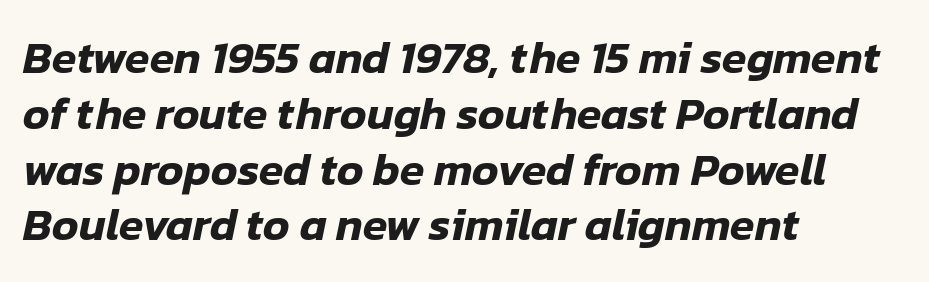
The image shows 45 px text type, italic (leaning right); set left-aligned, line spacing 1.24x, normal letter spacing, not underlined; low stroke contrast and a medium x-height.
